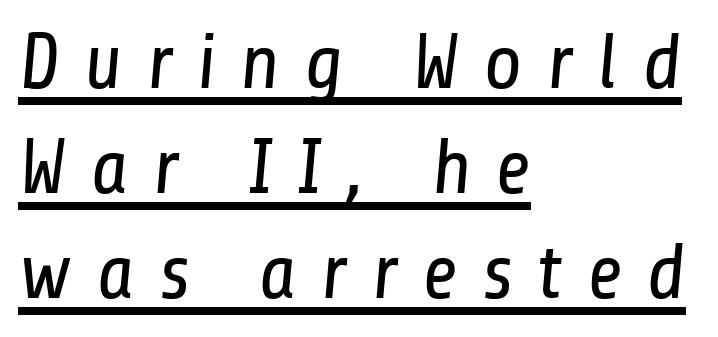
Q: Is the text bold? A: No.
Q: Is the typeface a serif or a sans-serif typeface? A: Sans-serif.
Q: Is the text underlined? A: Yes.
Q: How is the paragraph aligned? A: Left-aligned.
Q: Is the spacing between letters normal or unusually wide? A: Unusually wide.
Q: Is the spacing between lines tight, normal or loose? A: Normal.
Q: Width (condensed, normal, or wide)? A: Condensed.
Q: Stroke contrast? A: Low.
Q: x-height? A: Medium.
Q: Monospaced? A: No.
